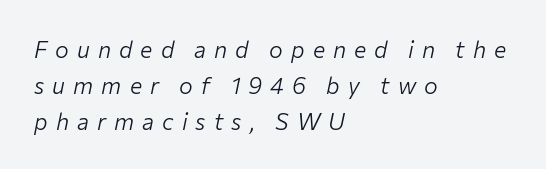
The image shows 23 px text type, italic (leaning right); set left-aligned, normal line spacing (1.56x), unusually wide letter spacing (+0.35 em), not underlined.
